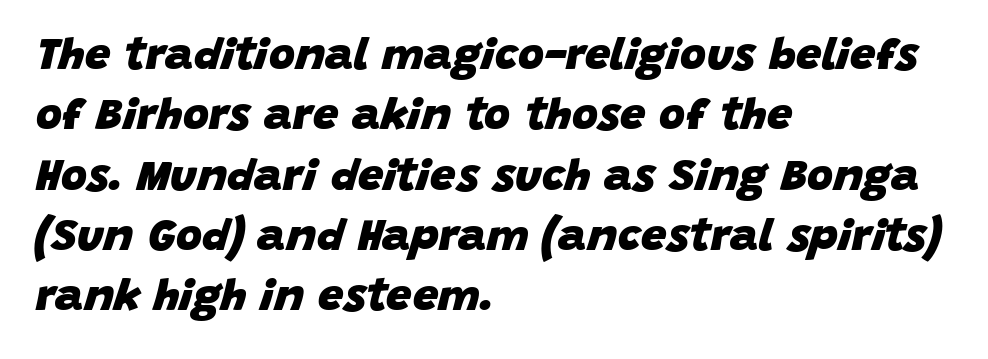
Q: Is the text bold? A: Yes.
Q: Is the text italic (slanted)? A: Yes, it leans right by about 15 degrees.
Q: Is the text underlined? A: No.
Q: How is the paragraph aligned? A: Left-aligned.
Q: Is the spacing between letters normal or unusually wide? A: Normal.
Q: Is the spacing between lines tight, normal or loose? A: Normal.
Q: Width (condensed, normal, or wide)? A: Normal.
Q: Stroke contrast? A: Low.
Q: x-height? A: Large.
Q: Monospaced? A: No.
